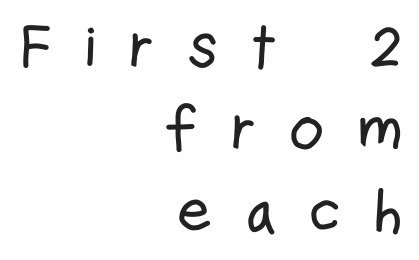
Q: Is the text italic (slanted)? A: No, it is upright.
Q: Is the typeface a serif or a sans-serif typeface? A: Sans-serif.
Q: Is the text underlined? A: No.
Q: How is the paragraph aligned? A: Right-aligned.
Q: Is the spacing between letters normal or unusually wide? A: Unusually wide.
Q: Is the spacing between lines tight, normal or loose? A: Normal.
Q: Width (condensed, normal, or wide)? A: Condensed.
Q: Stroke contrast? A: Low.
Q: x-height? A: Medium.
Q: Monospaced? A: No.
